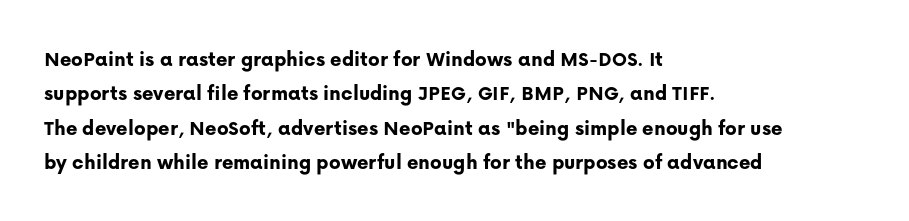
The image shows 22 px bold type, upright; set left-aligned, normal line spacing (1.56x), normal letter spacing, not underlined.
